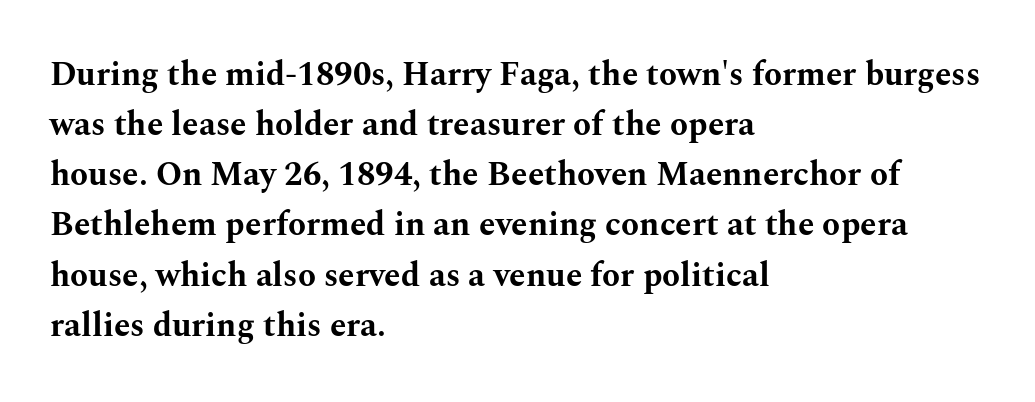
{"serif": "yes", "italic": "no", "bold": "yes", "weight": "bold", "width": "wide", "stroke_contrast": "medium", "x_height": "medium", "monospaced": "no", "underline": "no", "align": "left", "line_spacing": "normal", "line_spacing_ratio": 1.52, "letter_spacing": "normal", "letter_spacing_em": 0.0, "glyph_px": 33}
